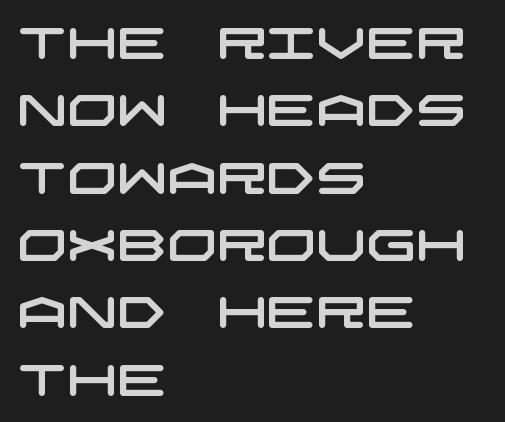
The rendering keeps characters at their native spacing. Are there feet on the stems? There aren't — it's a sans. A typesetter would call this leading conventional body-copy spacing. The passage is arranged the way most books set body copy — flush left.
